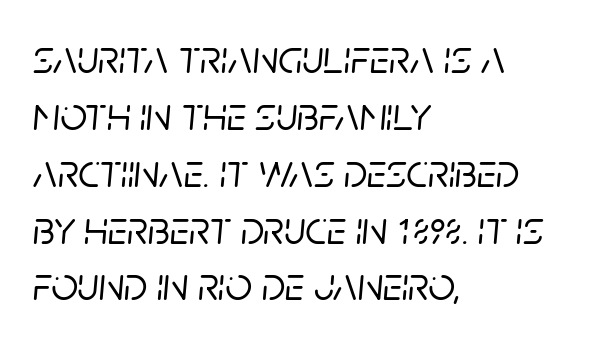
Q: Is the text italic (slanted)? A: Yes, it leans right by about 5 degrees.
Q: Is the text underlined? A: No.
Q: How is the paragraph aligned? A: Left-aligned.
Q: Is the spacing between letters normal or unusually wide? A: Normal.
Q: Width (condensed, normal, or wide)? A: Normal.
Q: Stroke contrast? A: Low.
Q: x-height? A: Large.
Q: Monospaced? A: No.
